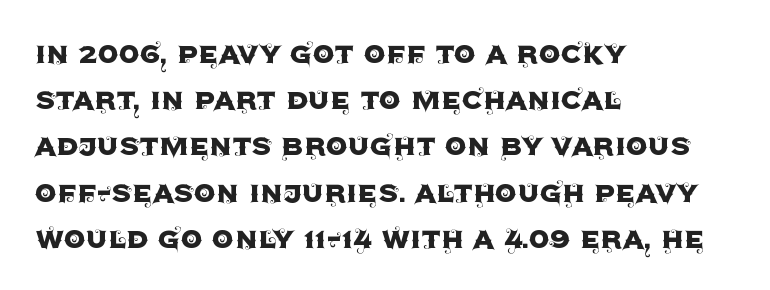
{"serif": "no", "italic": "no", "width": "normal", "x_height": "large", "monospaced": "no", "underline": "no", "align": "left", "line_spacing": "normal", "line_spacing_ratio": 1.32, "letter_spacing": "normal", "letter_spacing_em": 0.0, "glyph_px": 35}
